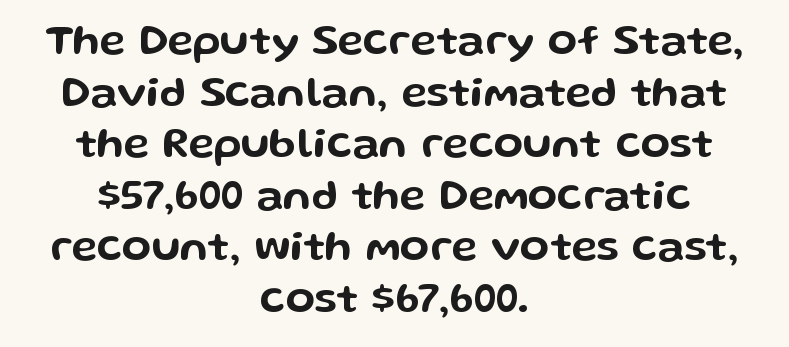
The whitespace from short lines is split evenly between both sides. The rendering uses natural spacing where letterforms have individual widths. Font category for this specimen: sans-serif. Compared with typical body copy, the letter spacing here is the same. Glance below the letters and you will spot only blank space. Posture: straight, roman, zero tilt.
